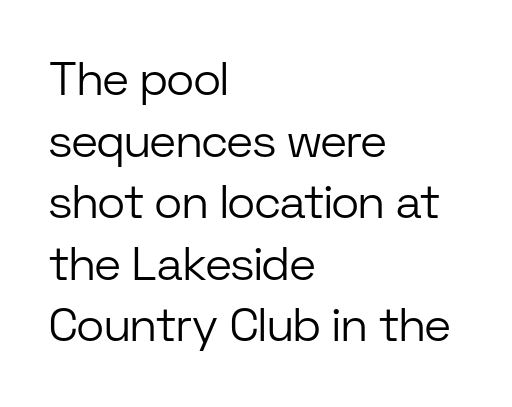
Inter-character spacing is left at the font's built-in metrics. Typographically, this falls in the sans-serif category. Tall strokes in this sample are plumb rather than angled. The rendering anchors every line to the left-hand side. Proportional: the letters do not fall into vertical columns. Weight: not bold — regular or lighter.
